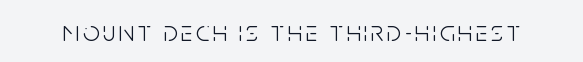
Q: Is the text bold? A: No.
Q: Is the text italic (slanted)? A: No, it is upright.
Q: Is the typeface a serif or a sans-serif typeface? A: Sans-serif.
Q: Is the text underlined? A: No.
Q: Width (condensed, normal, or wide)? A: Condensed.
Q: Stroke contrast? A: Low.
Q: x-height? A: Large.
Q: Monospaced? A: No.
